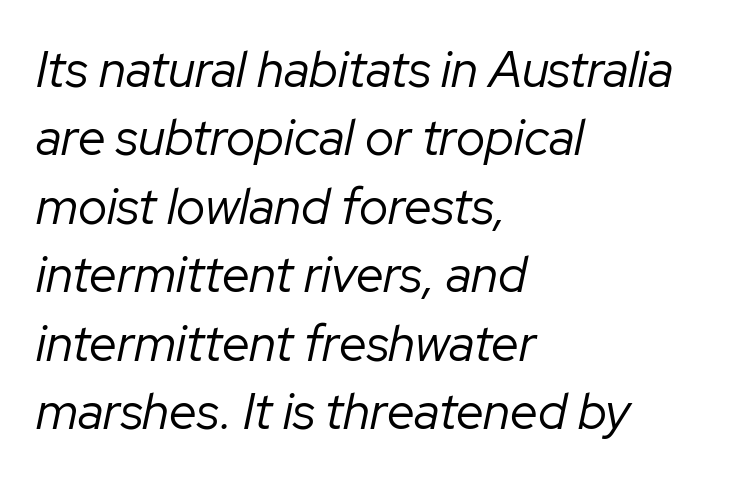
The image shows 50 px regular-weight type, italic (leaning right); set left-aligned, normal line spacing (1.37x), normal letter spacing, not underlined; low stroke contrast and a medium x-height.
